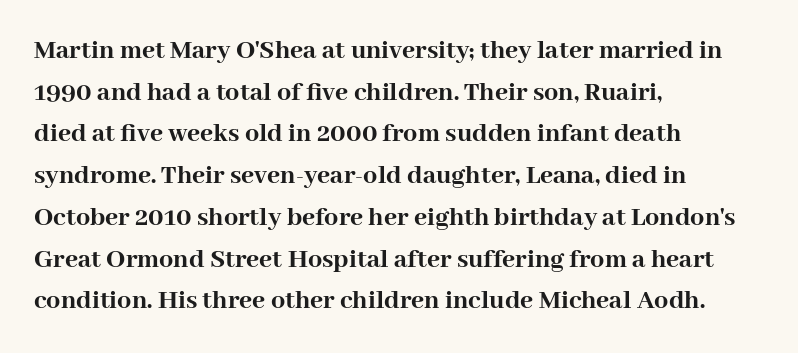
Q: Is the text bold? A: Yes.
Q: Is the text italic (slanted)? A: No, it is upright.
Q: Is the typeface a serif or a sans-serif typeface? A: Serif.
Q: Is the text underlined? A: No.
Q: How is the paragraph aligned? A: Left-aligned.
Q: Is the spacing between letters normal or unusually wide? A: Normal.
Q: Is the spacing between lines tight, normal or loose? A: Normal.
Q: Width (condensed, normal, or wide)? A: Normal.
Q: Stroke contrast? A: High.
Q: x-height? A: Medium.
Q: Monospaced? A: No.
